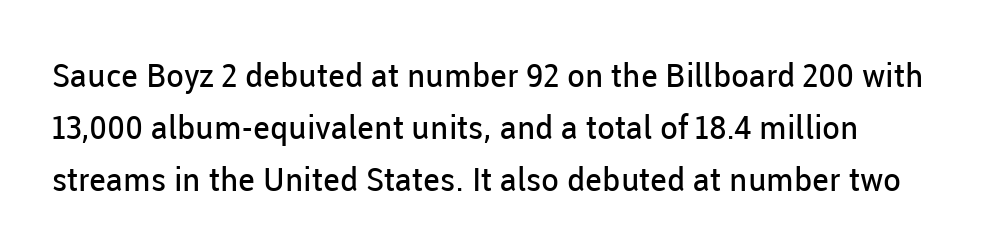
Vertical spacing — default. The designer went with a sans here, leaving each stem footless. Do the characters align in a grid? No, the font is proportional. Weight: not bold — regular or lighter.
